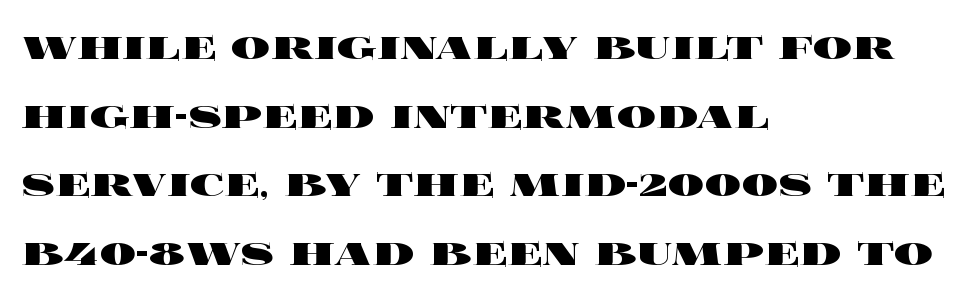
Q: Is the text bold? A: Yes.
Q: Is the text italic (slanted)? A: No, it is upright.
Q: Is the text underlined? A: No.
Q: How is the paragraph aligned? A: Left-aligned.
Q: Is the spacing between letters normal or unusually wide? A: Normal.
Q: Is the spacing between lines tight, normal or loose? A: Normal.
Q: Width (condensed, normal, or wide)? A: Wide.
Q: x-height? A: Large.
Q: Monospaced? A: No.
